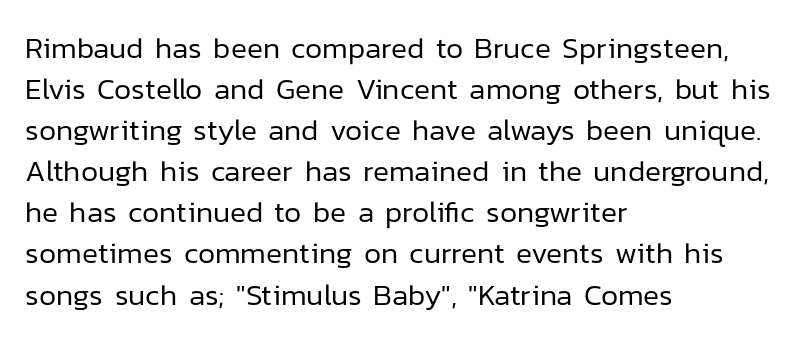
The image shows 30 px regular-weight sans-serif type, upright; set left-aligned, normal line spacing (1.37x), normal letter spacing, not underlined; low stroke contrast and a medium x-height.
